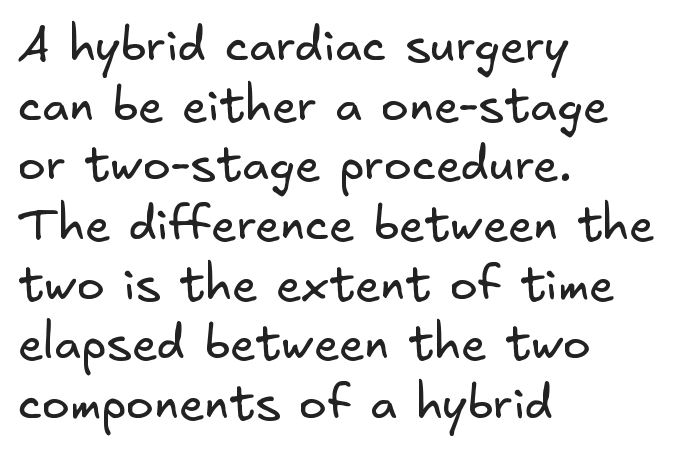
The typeface chosen for these lines omits serifs. The lines are quadded left. Vertical spacing — default. The face used here is rendered with its standard letterfit. The strokes are not fattened; the text isn't bold. Each row of text sits above clean, open space.
